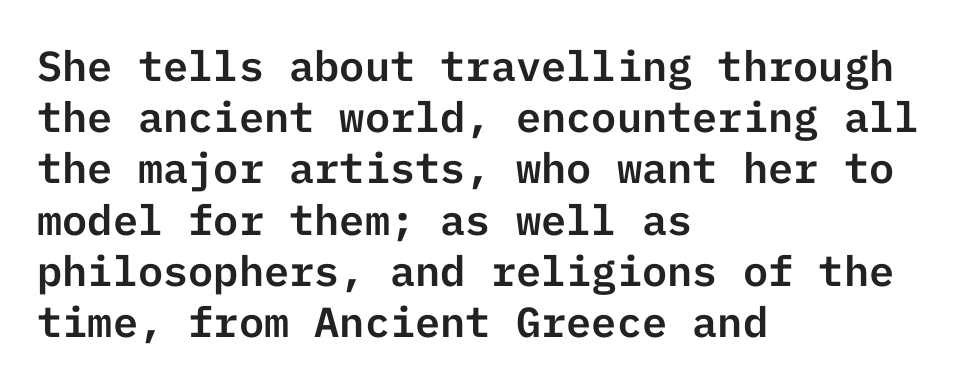
The type sits square on the baseline with zero lean. The rag falls on the right side of this text block. A typesetter would call this zero additional tracking. Stroke terminals: plain, sans-serif.
